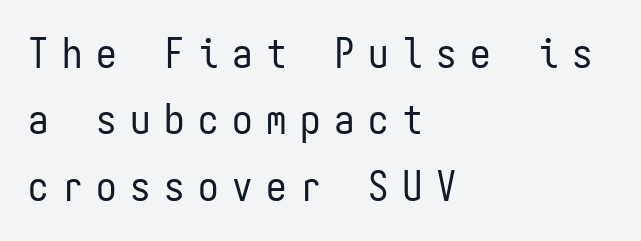
The image shows 41 px regular-weight, condensed sans-serif type, upright, monospaced; set left-aligned, normal line spacing (1.62x), unusually wide letter spacing (+0.33 em), not underlined; low stroke contrast and a medium x-height.
